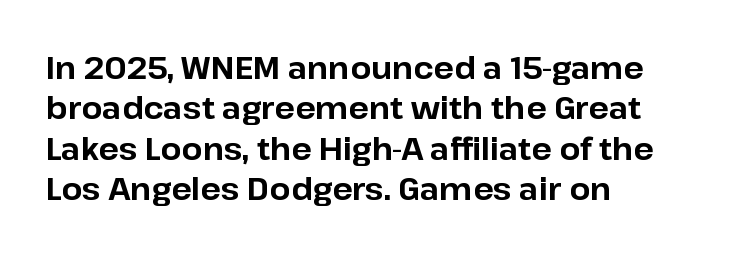
{"serif": "no", "italic": "no", "bold": "yes", "weight": "bold", "width": "normal", "stroke_contrast": "low", "x_height": "medium", "monospaced": "no", "underline": "no", "align": "left", "line_spacing": "normal", "line_spacing_ratio": 1.35, "letter_spacing": "normal", "letter_spacing_em": 0.0, "glyph_px": 30}
